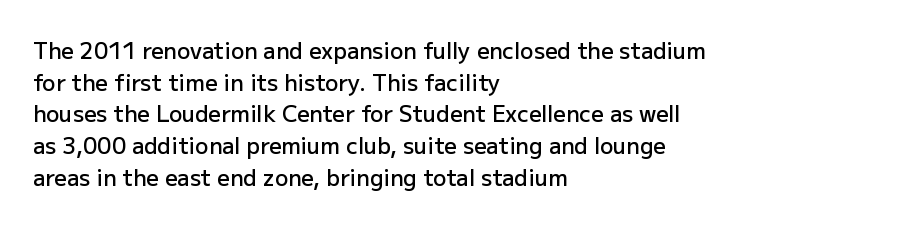
{"italic": "no", "bold": "semi", "underline": "no", "align": "left", "line_spacing": "normal", "line_spacing_ratio": 1.44, "letter_spacing": "normal", "letter_spacing_em": 0.0, "glyph_px": 22}
